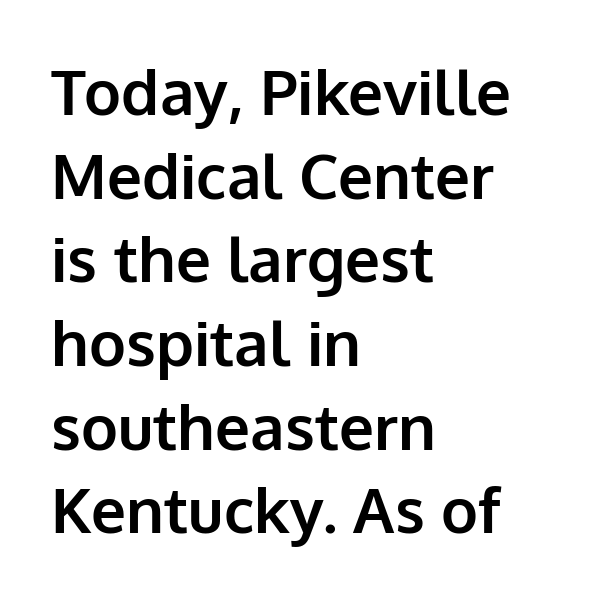
A typesetter would call this proportional, since set widths differ per character. Vertically, the passage feels balanced, rows spaced as you'd expect. These words are printed bold, with thick strokes throughout. The letters stand straight up with perfectly vertical stems.
